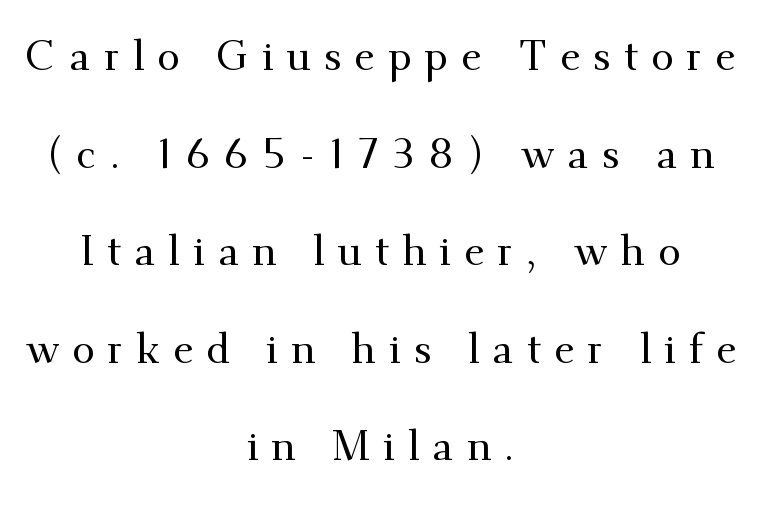
{"serif": "yes", "italic": "no", "width": "normal", "stroke_contrast": "medium", "x_height": "small", "monospaced": "no", "underline": "no", "align": "center", "line_spacing": "loose", "line_spacing_ratio": 2.38, "letter_spacing": "wide", "letter_spacing_em": 0.32, "glyph_px": 41}
